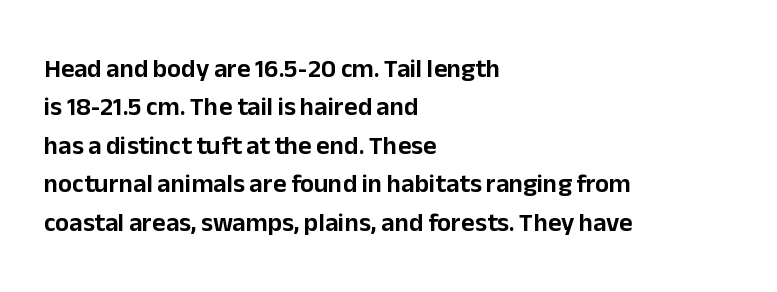
{"italic": "no", "underline": "no", "align": "left", "line_spacing": "normal", "line_spacing_ratio": 1.48, "letter_spacing": "normal", "letter_spacing_em": 0.0, "glyph_px": 26}
